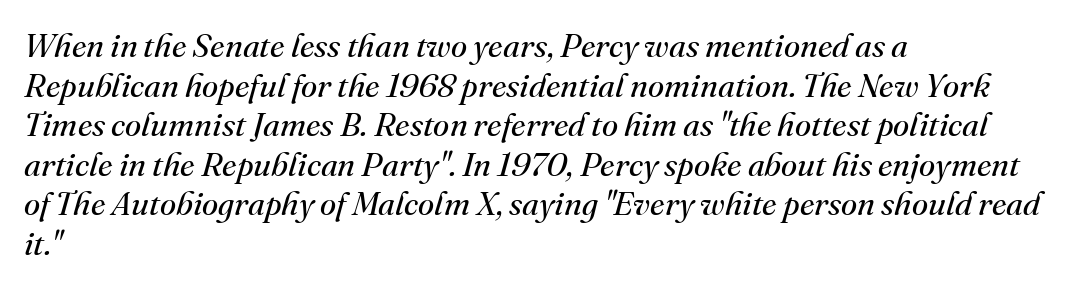
{"serif": "yes", "italic": "yes", "lean": "right", "slant_degrees": 16, "bold": "no", "weight": "regular", "width": "normal", "stroke_contrast": "medium", "x_height": "small", "monospaced": "no", "underline": "no", "align": "left", "line_spacing_ratio": 1.2, "letter_spacing": "normal", "letter_spacing_em": 0.0, "glyph_px": 33}
